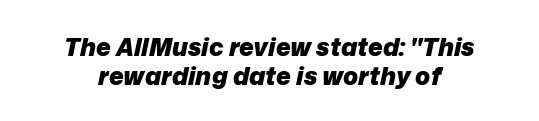
{"italic": "yes", "lean": "right", "slant_degrees": 12, "bold": "yes", "underline": "no", "line_spacing": "tight", "line_spacing_ratio": 1.15, "letter_spacing": "normal", "letter_spacing_em": 0.0, "glyph_px": 25}
